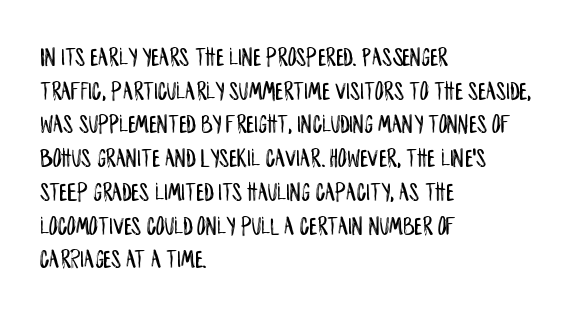
This is the regular roman posture of the typeface. Does extra space separate the letters? No, they use regular spacing. One-word summary of the alignment: left. How would I describe the line gaps? Plain and ordinary.
